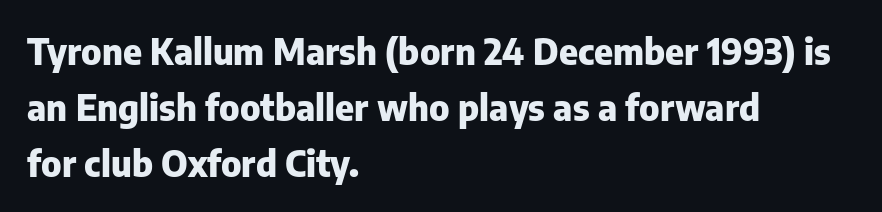
The face used here has the dense, thick strokes of a bold. Reading down the block, your eye returns to a fixed left position each line. A normal amount of white space separates one row of letters from the next. Examine the stroke ends and you'll find no serifs.
